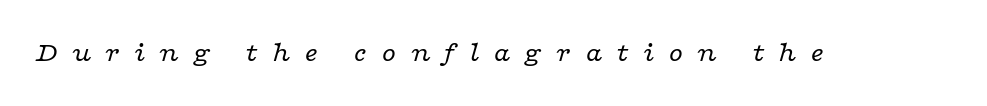
The image shows 29 px regular-weight, wide serif type, italic (leaning right); set unusually wide letter spacing (+0.47 em), not underlined; low stroke contrast and a medium x-height.
